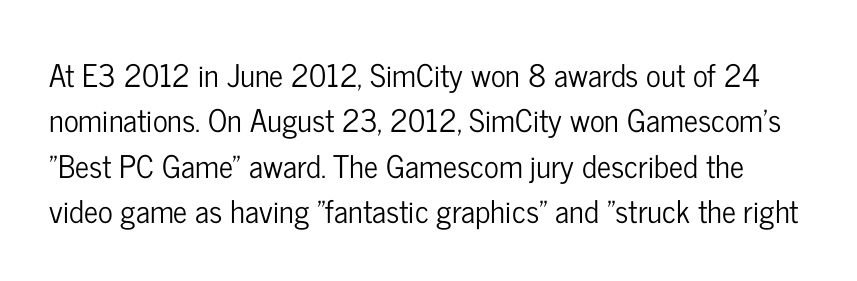
Q: Is the text italic (slanted)? A: No, it is upright.
Q: Is the typeface a serif or a sans-serif typeface? A: Sans-serif.
Q: Is the text underlined? A: No.
Q: Is the spacing between letters normal or unusually wide? A: Normal.
Q: Is the spacing between lines tight, normal or loose? A: Normal.
Q: Width (condensed, normal, or wide)? A: Condensed.
Q: Stroke contrast? A: Low.
Q: x-height? A: Medium.
Q: Monospaced? A: No.
